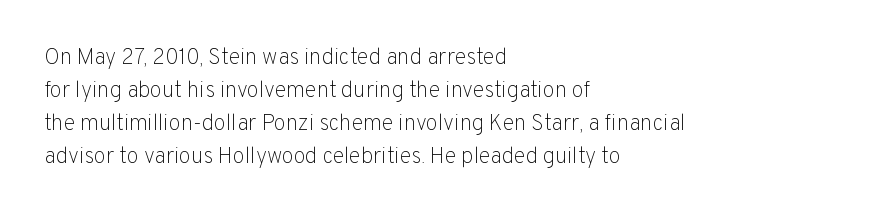
{"italic": "no", "bold": "no", "underline": "no", "align": "left", "line_spacing": "normal", "line_spacing_ratio": 1.5, "letter_spacing": "normal", "letter_spacing_em": 0.0, "glyph_px": 22}
